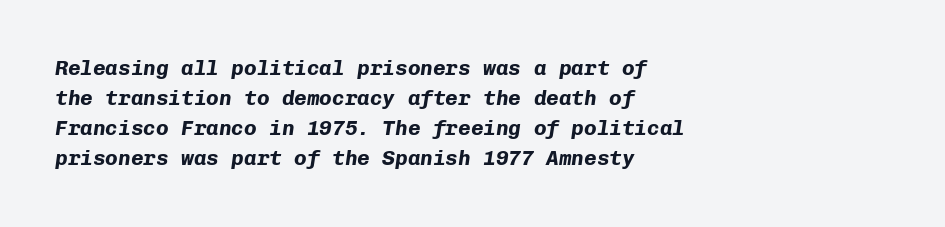
The image shows 21 px bold type, italic (leaning right); set left-aligned, normal line spacing (1.43x), normal letter spacing, not underlined.
